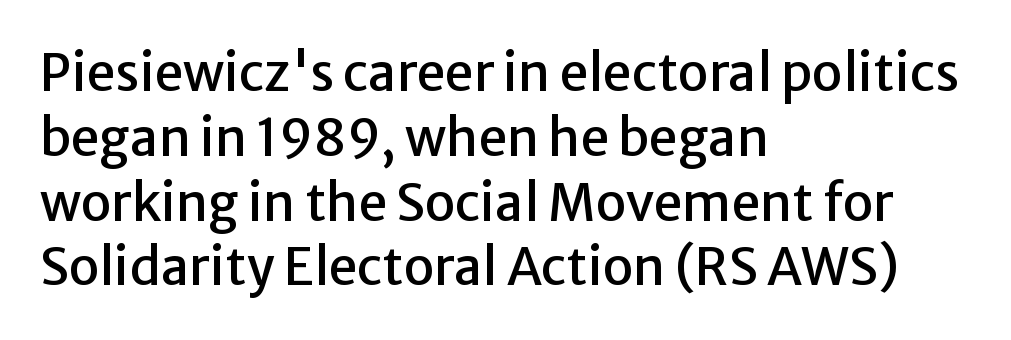
{"serif": "no", "italic": "no", "width": "normal", "stroke_contrast": "low", "x_height": "medium", "monospaced": "no", "underline": "no", "align": "left", "line_spacing": "normal", "line_spacing_ratio": 1.27, "letter_spacing": "normal", "letter_spacing_em": 0.0, "glyph_px": 51}
